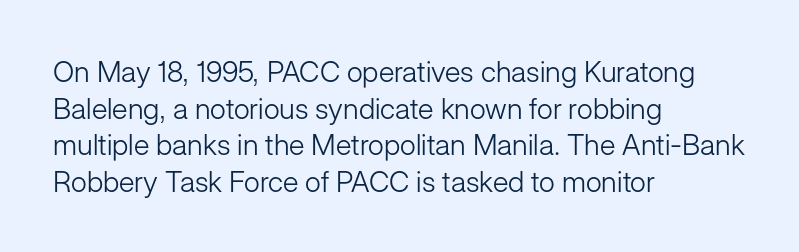
Alignment: flush left. Is the stroke heavy? The answer is a plain regular-or-lighter. These lines are rendered in a variable-pitch font. Lines of text with bare space underneath. Does extra space separate the letters? No, they use regular spacing.
